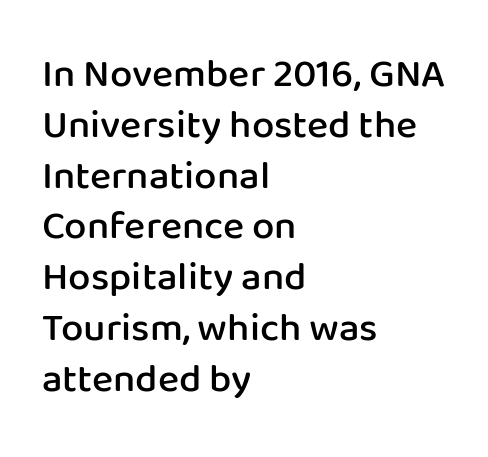
The image shows 40 px semibold sans-serif type, upright; set left-aligned, normal line spacing (1.27x), normal letter spacing, not underlined; low stroke contrast and a medium x-height.
